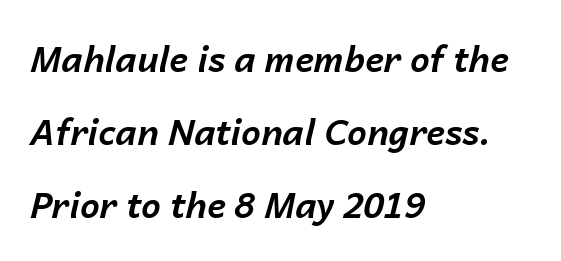
The image shows 35 px bold type, italic (leaning right); set left-aligned, loose line spacing (2.08x), normal letter spacing, not underlined; low stroke contrast and a medium x-height.
